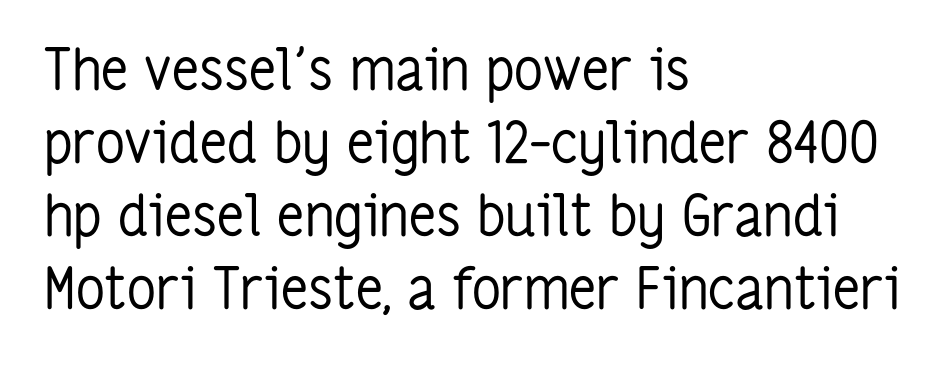
{"serif": "no", "italic": "no", "bold": "no", "weight": "regular", "width": "condensed", "stroke_contrast": "low", "x_height": "medium", "monospaced": "no", "underline": "no", "align": "left", "line_spacing": "normal", "line_spacing_ratio": 1.28, "letter_spacing": "normal", "letter_spacing_em": 0.0, "glyph_px": 57}
